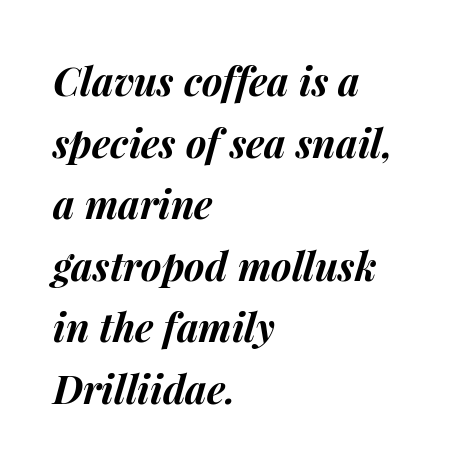
Q: Is the text bold? A: Yes.
Q: Is the text italic (slanted)? A: Yes, it leans right by about 15 degrees.
Q: Is the text underlined? A: No.
Q: How is the paragraph aligned? A: Left-aligned.
Q: Is the spacing between letters normal or unusually wide? A: Normal.
Q: Is the spacing between lines tight, normal or loose? A: Normal.
Q: Width (condensed, normal, or wide)? A: Normal.
Q: Stroke contrast? A: Medium.
Q: x-height? A: Medium.
Q: Monospaced? A: No.
